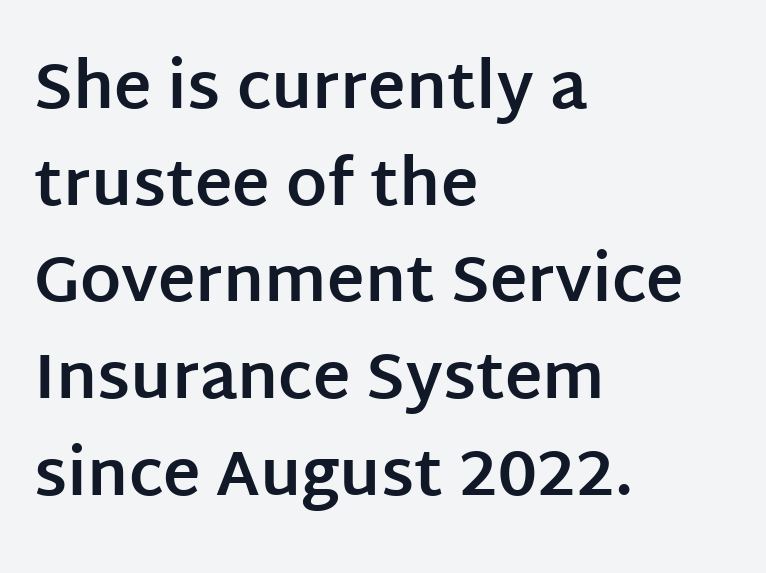
Q: Is the text bold? A: Yes.
Q: Is the text italic (slanted)? A: No, it is upright.
Q: Is the typeface a serif or a sans-serif typeface? A: Sans-serif.
Q: Is the text underlined? A: No.
Q: How is the paragraph aligned? A: Left-aligned.
Q: Is the spacing between letters normal or unusually wide? A: Normal.
Q: Is the spacing between lines tight, normal or loose? A: Normal.
Q: Width (condensed, normal, or wide)? A: Normal.
Q: Stroke contrast? A: Low.
Q: x-height? A: Large.
Q: Monospaced? A: No.
